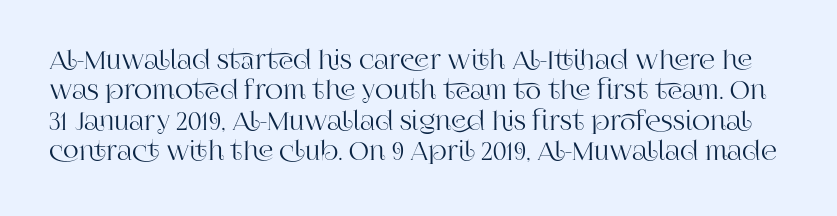
{"italic": "no", "underline": "no", "line_spacing_ratio": 1.22, "letter_spacing": "normal", "letter_spacing_em": 0.0, "glyph_px": 25}
